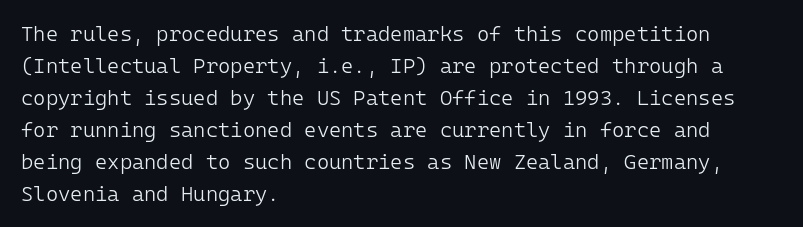
Vertical strokes here are truly vertical. The paragraph has a hard left edge and a soft right edge. The rendering uses a moderate line-height, typical for paragraphs. The cut favours lightness, reaching ordinary text weight at its darkest.
